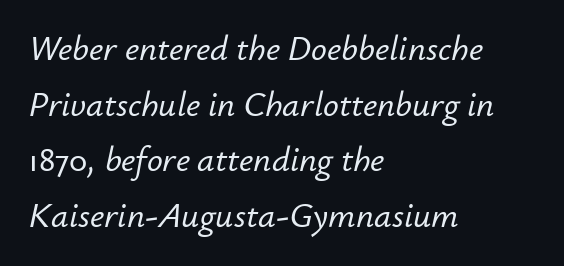
The image shows 35 px text type, italic (leaning right); set left-aligned, normal line spacing (1.59x), normal letter spacing, not underlined; low stroke contrast and a small x-height.
